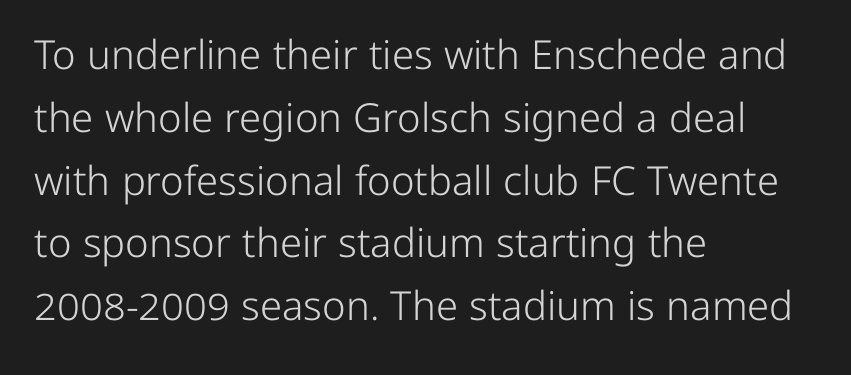
The image shows 40 px light sans-serif type, upright; set left-aligned, normal line spacing (1.57x), normal letter spacing, not underlined; low stroke contrast and a medium x-height.
